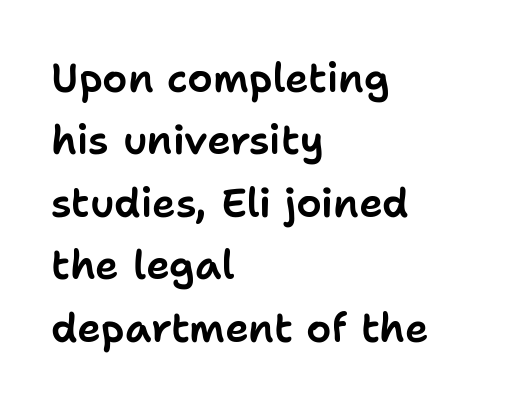
{"serif": "no", "italic": "no", "width": "normal", "stroke_contrast": "low", "x_height": "medium", "monospaced": "no", "underline": "no", "align": "left", "line_spacing": "normal", "line_spacing_ratio": 1.56, "letter_spacing": "normal", "letter_spacing_em": 0.0, "glyph_px": 40}
